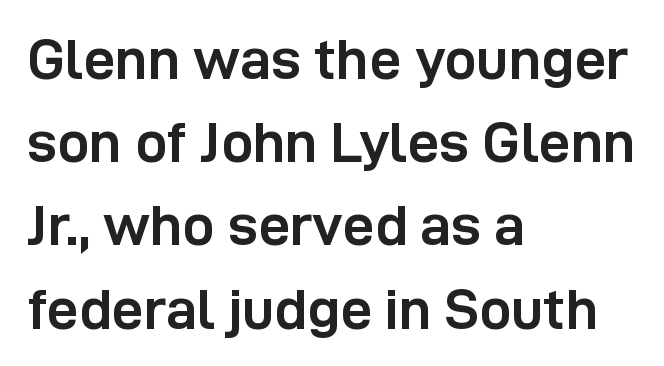
{"serif": "no", "italic": "no", "bold": "yes", "weight": "semibold", "width": "normal", "stroke_contrast": "low", "x_height": "medium", "monospaced": "no", "underline": "no", "align": "left", "line_spacing": "normal", "line_spacing_ratio": 1.46, "letter_spacing": "normal", "letter_spacing_em": 0.0, "glyph_px": 57}
